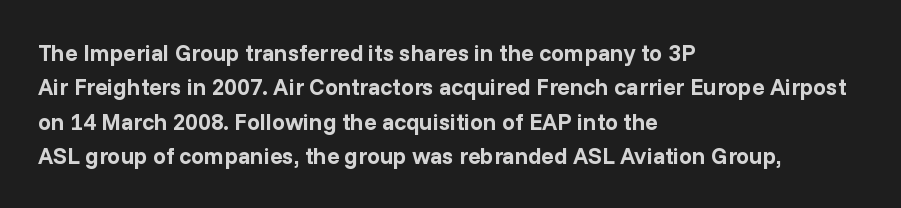
{"italic": "no", "bold": "yes", "underline": "no", "align": "left", "line_spacing": "normal", "line_spacing_ratio": 1.49, "letter_spacing": "normal", "letter_spacing_em": 0.0, "glyph_px": 23}
